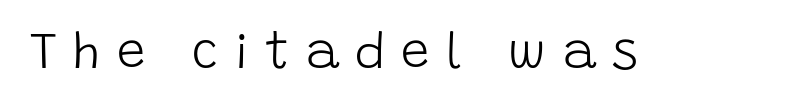
A typesetter would call this proportional, since set widths differ per character. The typeface chosen for these lines omits serifs. Unlike italic type, these characters show no tilt at all. Stems and bowls with no extra thickness — not bold. Glyph-to-glyph distance is far greater than everyday printed text. The baseline area is clear.
